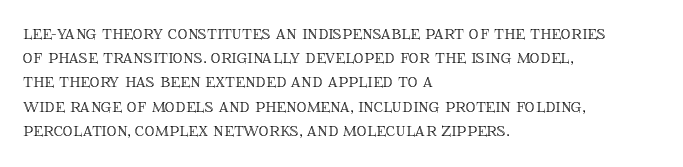
{"italic": "no", "underline": "no", "align": "left", "line_spacing_ratio": 1.21, "letter_spacing": "normal", "letter_spacing_em": 0.0, "glyph_px": 20}
